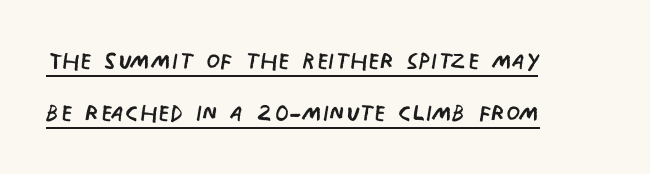
All the whitespace from short lines collects on the right. A typesetter would call this zero additional tracking. The typesetter has applied underlining to the passage shown. Does the type have serifs? No, each stem ends abruptly.
